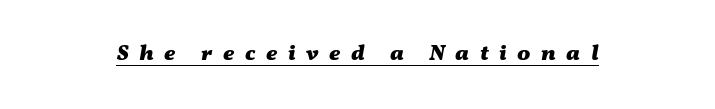
Q: Is the text bold? A: Yes.
Q: Is the text italic (slanted)? A: Yes, it leans right by about 11 degrees.
Q: Is the text underlined? A: Yes.
Q: Is the spacing between letters normal or unusually wide? A: Unusually wide.
